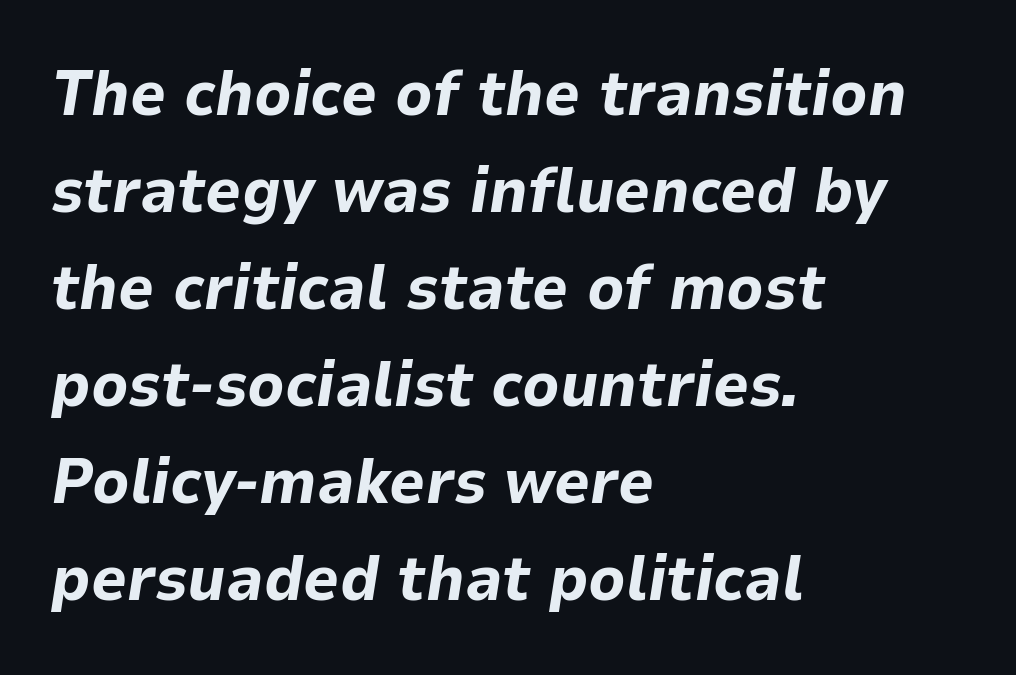
Q: Is the text bold? A: Yes.
Q: Is the text italic (slanted)? A: Yes, it leans right by about 9 degrees.
Q: Is the text underlined? A: No.
Q: How is the paragraph aligned? A: Left-aligned.
Q: Is the spacing between letters normal or unusually wide? A: Normal.
Q: Is the spacing between lines tight, normal or loose? A: Normal.
Q: Width (condensed, normal, or wide)? A: Normal.
Q: Stroke contrast? A: Low.
Q: x-height? A: Medium.
Q: Monospaced? A: No.
